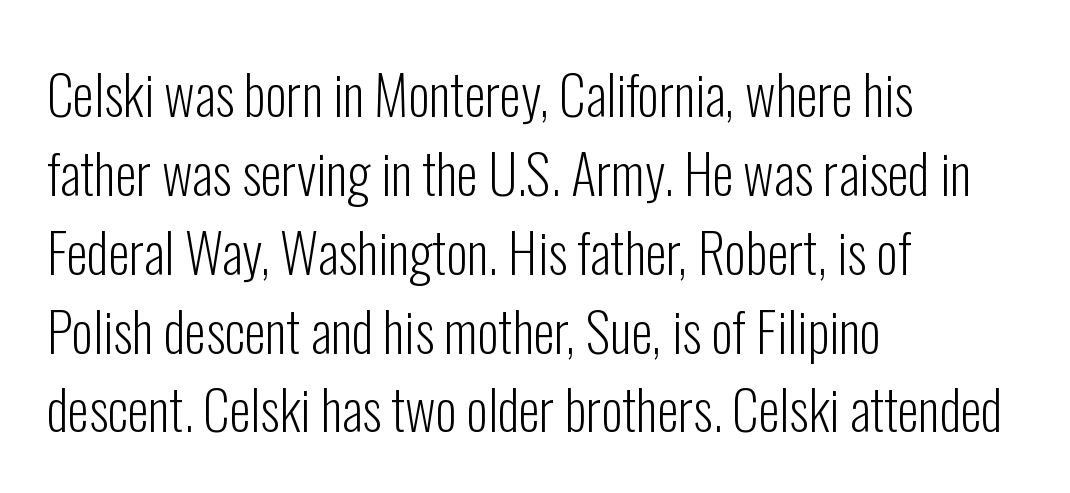
{"serif": "no", "italic": "no", "bold": "no", "weight": "light", "width": "condensed", "stroke_contrast": "low", "x_height": "medium", "monospaced": "no", "underline": "no", "align": "left", "line_spacing": "normal", "line_spacing_ratio": 1.46, "letter_spacing": "normal", "letter_spacing_em": 0.0, "glyph_px": 54}
